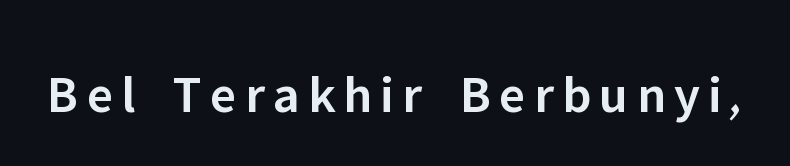
{"serif": "no", "italic": "no", "bold": "semi", "weight": "semibold", "width": "normal", "stroke_contrast": "low", "x_height": "medium", "monospaced": "no", "underline": "no", "glyph_px": 54}
